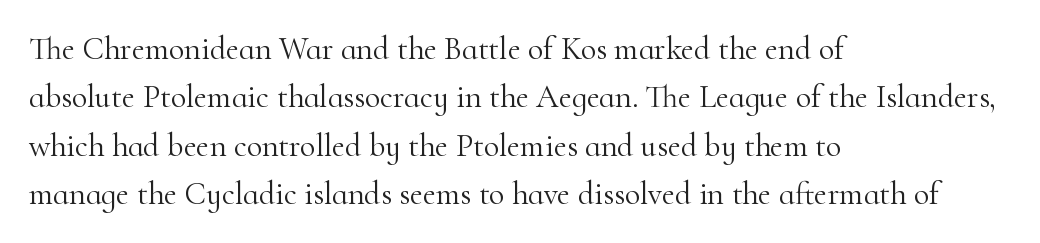
{"serif": "yes", "italic": "no", "bold": "no", "weight": "light", "width": "normal", "stroke_contrast": "high", "x_height": "small", "monospaced": "no", "underline": "no", "align": "left", "line_spacing": "normal", "line_spacing_ratio": 1.51, "letter_spacing": "normal", "letter_spacing_em": 0.0, "glyph_px": 32}
